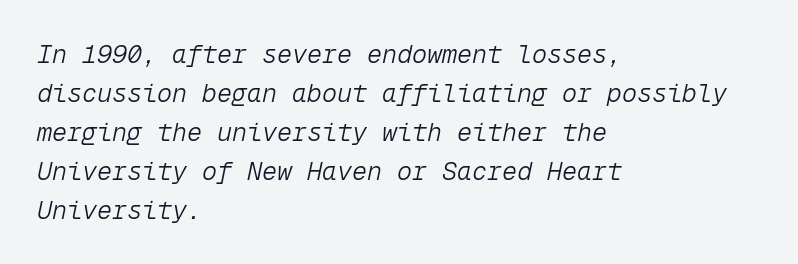
Q: Is the text bold? A: No.
Q: Is the text italic (slanted)? A: Yes, it leans right by about 12 degrees.
Q: Is the text underlined? A: No.
Q: How is the paragraph aligned? A: Left-aligned.
Q: Is the spacing between letters normal or unusually wide? A: Normal.
Q: Is the spacing between lines tight, normal or loose? A: Normal.
